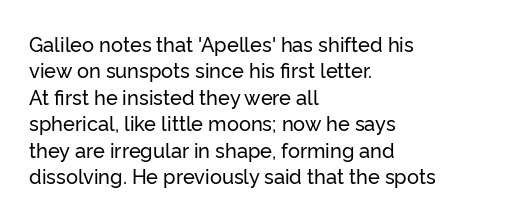
Default kerning and tracking; the words read as compact shapes. Evenly set lines give the paragraph a standard silhouette. In CSS terms this would be text-align: left. A bare baseline throughout the passage. Every character sits straight up, as roman type does.
